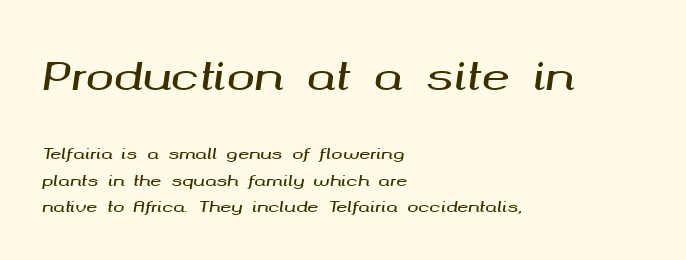
The rendering uses natural spacing where letterforms have individual widths. Short note: letters normally spaced. Alignment: flush left. Unmarked baselines from the first word to the last. Does the lettering tilt? It does — this is italic. Character size in the leading block exceeds that of the trailing block.
